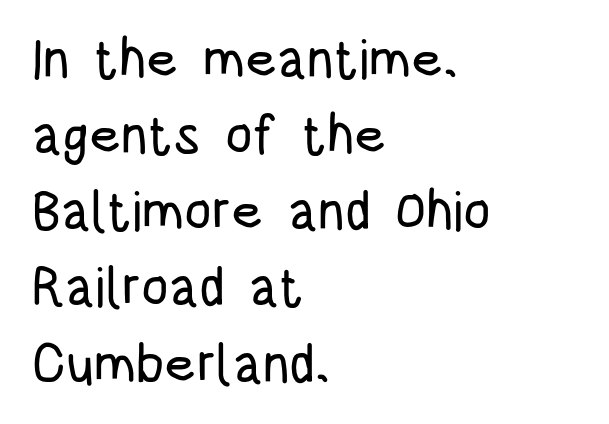
The specimen omits any rule beneath the text block's lines. Think of a printed novel: that variable character pitch is what you see here. Notice how descenders clear the ascenders below comfortably — that's standard leading. Glyph-to-glyph distance matches everyday printed text.
